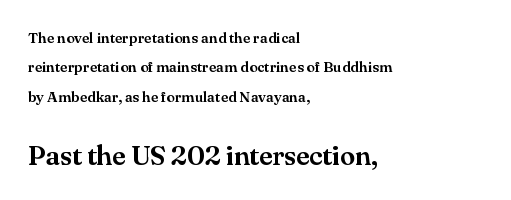
The later block is typeset at a bigger size than the earlier block. The ragged edge is on the right, which tells us the setting is flush left. You could fit nearly another row in the gap between these rows. The tracking reads as untouched default to a designer's eye. The typography opts for an upright posture over an oblique one.
